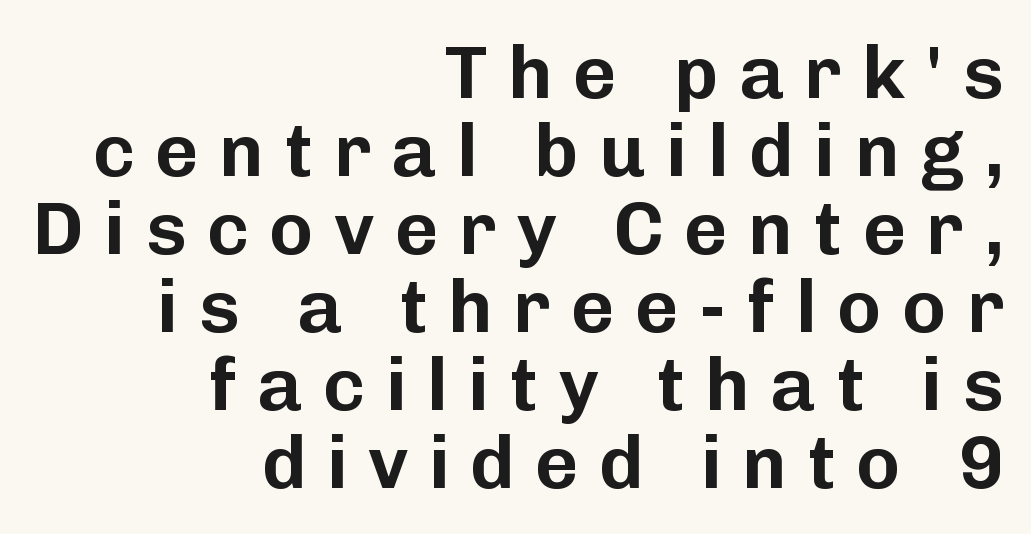
Q: Is the text italic (slanted)? A: No, it is upright.
Q: Is the typeface a serif or a sans-serif typeface? A: Sans-serif.
Q: Is the text underlined? A: No.
Q: How is the paragraph aligned? A: Right-aligned.
Q: Is the spacing between letters normal or unusually wide? A: Unusually wide.
Q: Is the spacing between lines tight, normal or loose? A: Tight.
Q: Width (condensed, normal, or wide)? A: Normal.
Q: Stroke contrast? A: Low.
Q: x-height? A: Medium.
Q: Monospaced? A: No.
